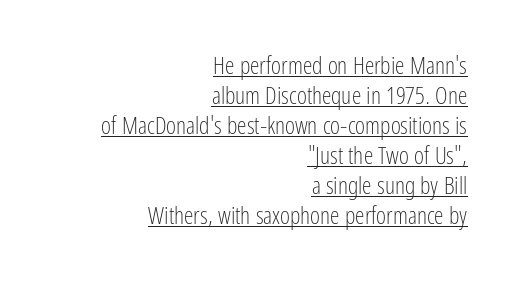
The image shows 24 px text type, upright; set right-aligned, normal line spacing (1.25x), normal letter spacing, underlined.
